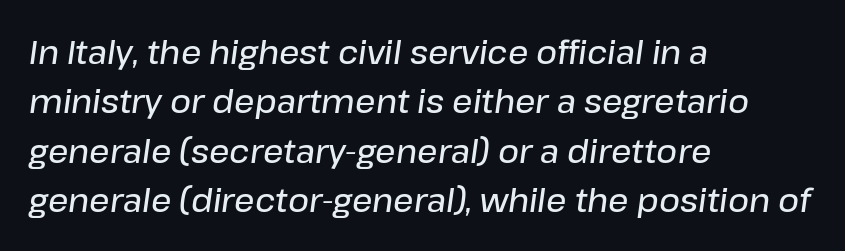
{"italic": "yes", "lean": "right", "slant_degrees": 8, "bold": "semi", "weight": "semibold", "width": "normal", "stroke_contrast": "low", "x_height": "medium", "monospaced": "no", "underline": "no", "align": "left", "line_spacing": "normal", "line_spacing_ratio": 1.54, "letter_spacing": "normal", "letter_spacing_em": 0.0, "glyph_px": 32}
